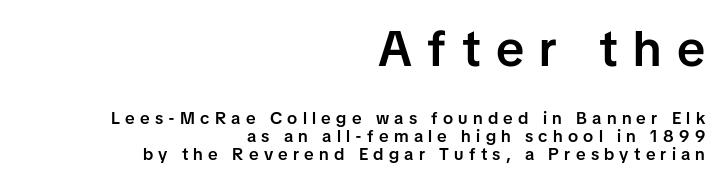
{"serif": "no", "italic": "no", "bold": "semi", "weight": "semibold", "width": "normal", "stroke_contrast": "low", "x_height": "medium", "monospaced": "no", "underline": "no", "align": "right", "line_spacing": "tight", "line_spacing_ratio": 1.03, "letter_spacing": "wide", "letter_spacing_em": 0.31, "larger_block": "first", "size_ratio": 2.94, "glyph_px": 50}
